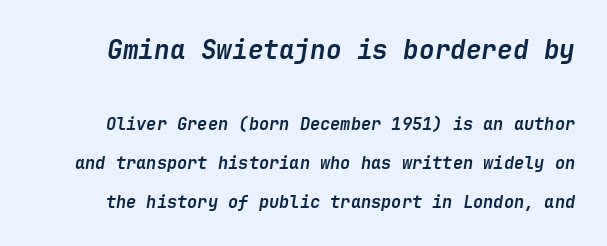
{"italic": "yes", "lean": "right", "slant_degrees": 9, "bold": "yes", "underline": "no", "line_spacing": "loose", "line_spacing_ratio": 2.28, "letter_spacing": "normal", "letter_spacing_em": 0.0, "larger_block": "first", "size_ratio": 1.53, "glyph_px": 26}
